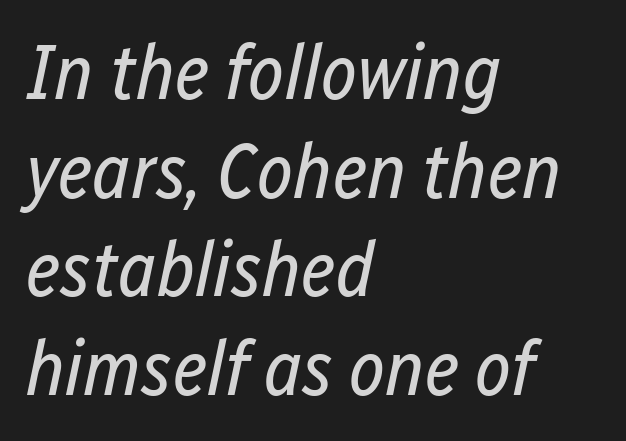
The image shows 77 px regular-weight, condensed type, italic (leaning right); set left-aligned, normal line spacing (1.28x), normal letter spacing, not underlined; low stroke contrast and a medium x-height.
